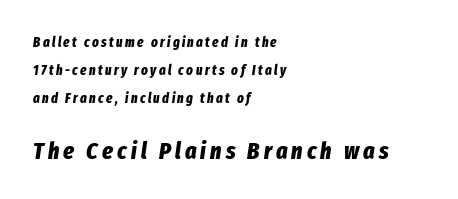
The specimen reads as italic at a glance. A clean baseline with only descenders dipping below it. Emphasis by weight is at full strength: bold. Reading top to bottom, the characters get bigger at the block break.
